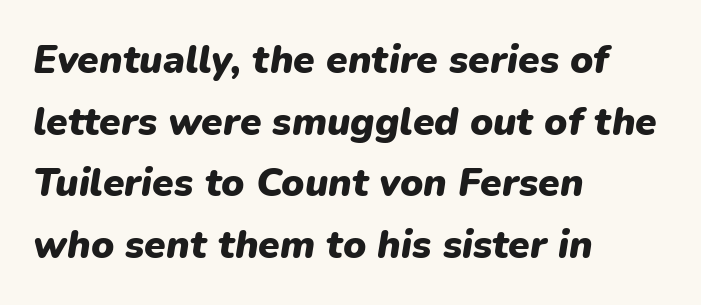
Honestly, there is no underline to notice here at all. Characters follow at the spacing the type designer built in. Baseline-to-baseline distance is the conventional proportion of letter height. A typesetter would call this proportional, since set widths differ per character.
